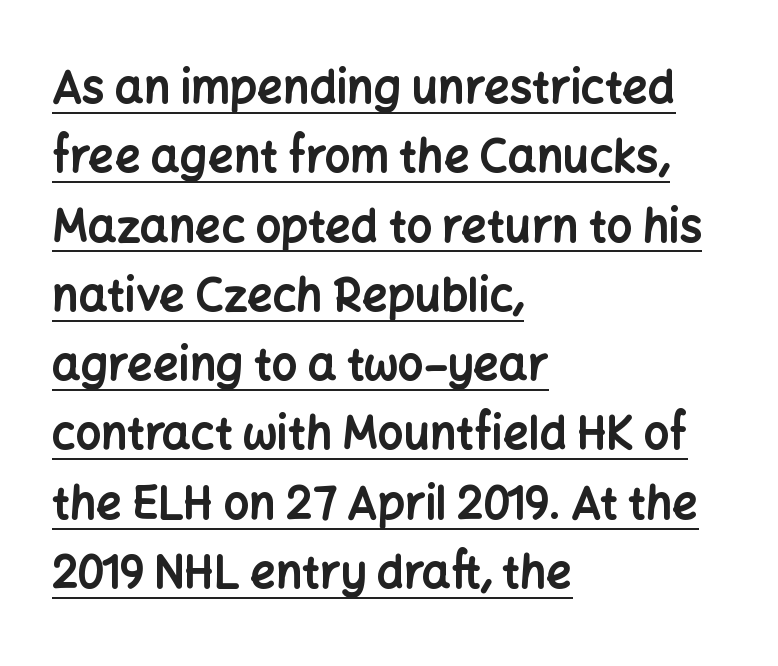
{"serif": "no", "italic": "no", "bold": "yes", "weight": "bold", "width": "normal", "stroke_contrast": "low", "x_height": "medium", "monospaced": "no", "underline": "yes", "align": "left", "line_spacing": "normal", "line_spacing_ratio": 1.54, "letter_spacing": "normal", "letter_spacing_em": 0.0, "glyph_px": 45}
